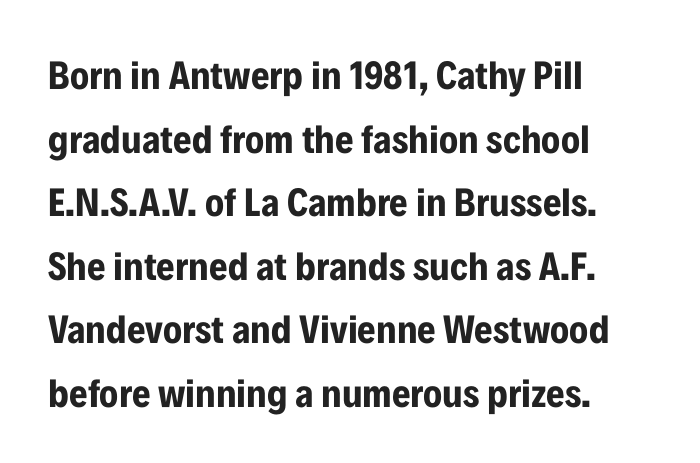
{"serif": "no", "italic": "no", "bold": "yes", "weight": "bold", "width": "condensed", "stroke_contrast": "low", "x_height": "medium", "monospaced": "no", "underline": "no", "align": "left", "line_spacing": "normal", "line_spacing_ratio": 1.59, "letter_spacing": "normal", "letter_spacing_em": 0.0, "glyph_px": 40}
